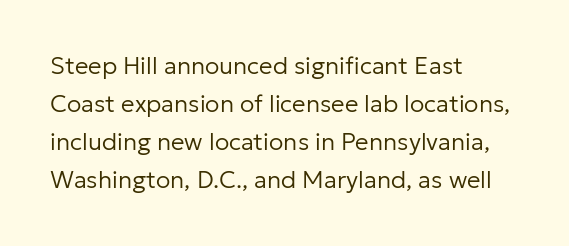
Is there much room between lines? A standard amount, neither cramped nor airy. A roman cut, with each character standing at attention. How are the letters spaced? Ordinarily, with no added tracking. This rendering features lettering with no underline. The paragraph shown leans on its left margin. The weight tops out at a normal text grade.
